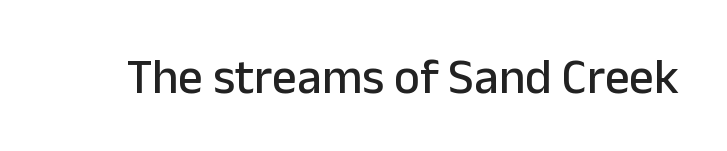
Q: Is the text italic (slanted)? A: No, it is upright.
Q: Is the typeface a serif or a sans-serif typeface? A: Sans-serif.
Q: Is the text underlined? A: No.
Q: Is the spacing between letters normal or unusually wide? A: Normal.
Q: Width (condensed, normal, or wide)? A: Normal.
Q: Stroke contrast? A: Low.
Q: x-height? A: Medium.
Q: Monospaced? A: No.
